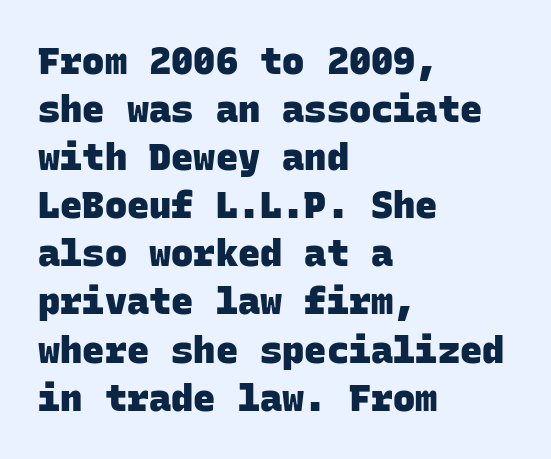
Q: Is the text bold? A: Yes.
Q: Is the typeface a serif or a sans-serif typeface? A: Sans-serif.
Q: Is the text underlined? A: No.
Q: How is the paragraph aligned? A: Left-aligned.
Q: Is the spacing between letters normal or unusually wide? A: Normal.
Q: Is the spacing between lines tight, normal or loose? A: Normal.
Q: Width (condensed, normal, or wide)? A: Normal.
Q: Stroke contrast? A: Low.
Q: x-height? A: Large.
Q: Monospaced? A: Yes.
